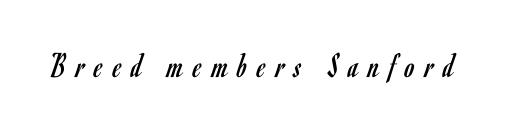
Letter spacing: wide. Think standard paragraph weight, or any step lighter than that. Font category for this specimen: sans-serif. Each letter keeps its own natural width here, so spacing adapts to shape. Check the space under the baseline: it is left empty.
